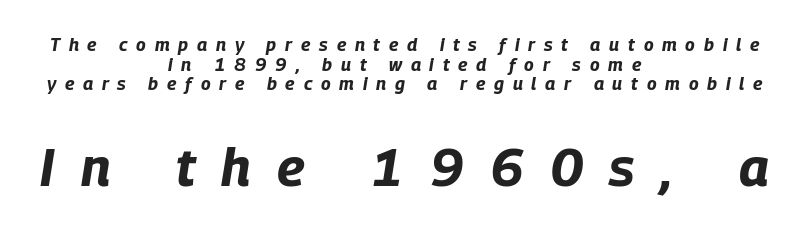
{"italic": "yes", "lean": "right", "slant_degrees": 9, "bold": "yes", "weight": "bold", "width": "condensed", "stroke_contrast": "low", "x_height": "large", "monospaced": "no", "underline": "no", "align": "center", "line_spacing": "tight", "line_spacing_ratio": 1.09, "letter_spacing": "wide", "letter_spacing_em": 0.49, "larger_block": "second", "size_ratio": 2.94, "glyph_px": 53}
